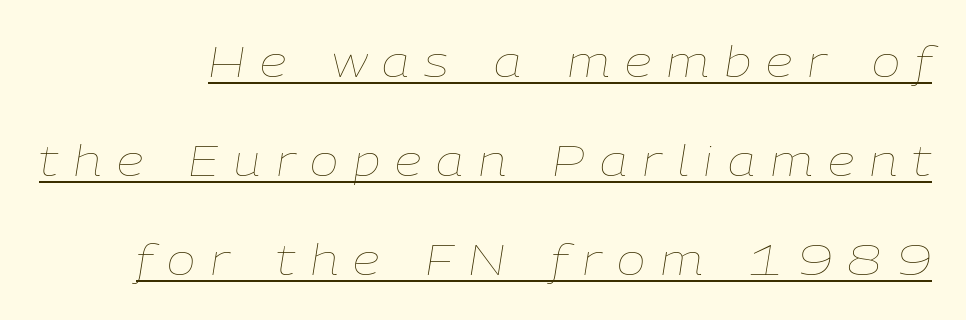
The image shows 43 px thin type, italic (leaning right); set loose line spacing (2.3x), unusually wide letter spacing (+0.35 em), underlined; low stroke contrast and a medium x-height.
